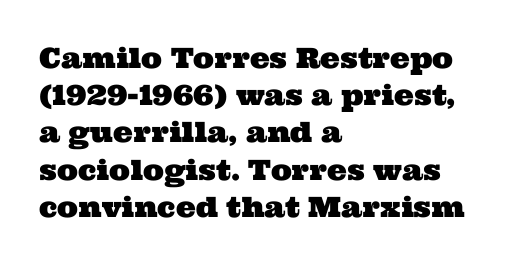
Think of a printed novel: that variable character pitch is what you see here. Vertical spacing — default. In terms of letterform style, serifs are clearly present. Caption: multi-line text, flush left, ragged right. Standard letterfit; no display-style spreading of the glyphs. Descenders are the only things crossing below the line.
